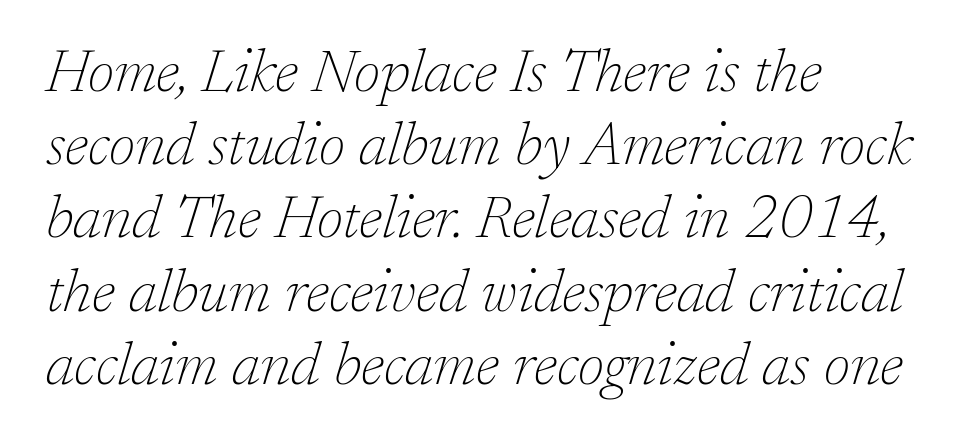
The passage is arranged the way most books set body copy — flush left. A clean baseline with only descenders dipping below it. In terms of letterspacing, this is plain default setting. Is the type slanted? Yes — the strokes lean at a clear angle. This sample has the flowing, uneven cadence of proportional lettering. Small tapered or slab feet sit at the stroke ends, so this counts as serif.
